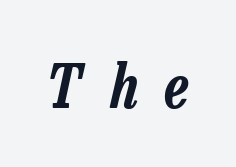
A bare baseline throughout the passage. Inter-character spacing is expanded well beyond the font's built-in metrics. Spacing verdict: proportional, widths tailored to each character. The typography opts for an oblique posture over an upright one.
